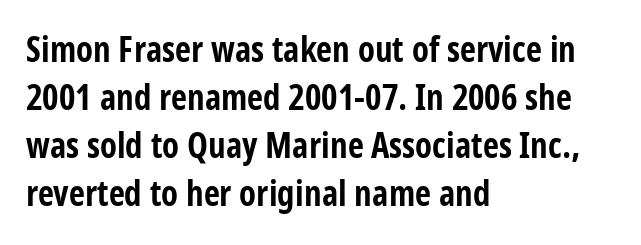
The image shows 35 px bold, condensed sans-serif type, upright; set left-aligned, normal line spacing (1.37x), normal letter spacing, not underlined; low stroke contrast and a large x-height.
